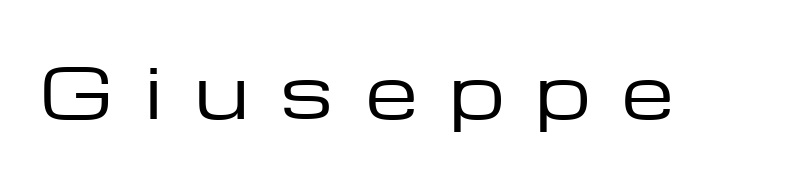
The image shows 68 px regular-weight, wide sans-serif type, upright; set unusually wide letter spacing (+0.47 em), not underlined; low stroke contrast and a medium x-height.
